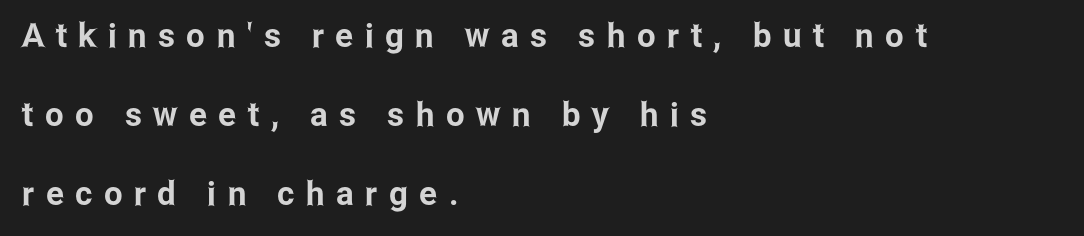
Q: Is the text italic (slanted)? A: No, it is upright.
Q: Is the typeface a serif or a sans-serif typeface? A: Sans-serif.
Q: Is the text underlined? A: No.
Q: How is the paragraph aligned? A: Left-aligned.
Q: Is the spacing between letters normal or unusually wide? A: Unusually wide.
Q: Is the spacing between lines tight, normal or loose? A: Loose.
Q: Width (condensed, normal, or wide)? A: Condensed.
Q: Stroke contrast? A: Low.
Q: x-height? A: Medium.
Q: Monospaced? A: No.
